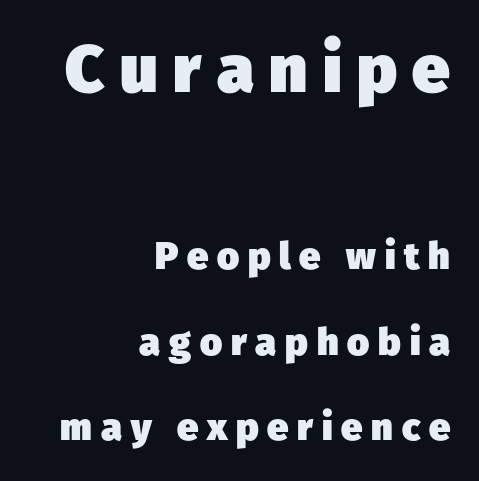
The image shows 67 px heavy sans-serif type; set right-aligned, loose line spacing (2.25x), unusually wide letter spacing (+0.23 em), not underlined; the first (top) block is 1.76x larger; low stroke contrast and a medium x-height.
